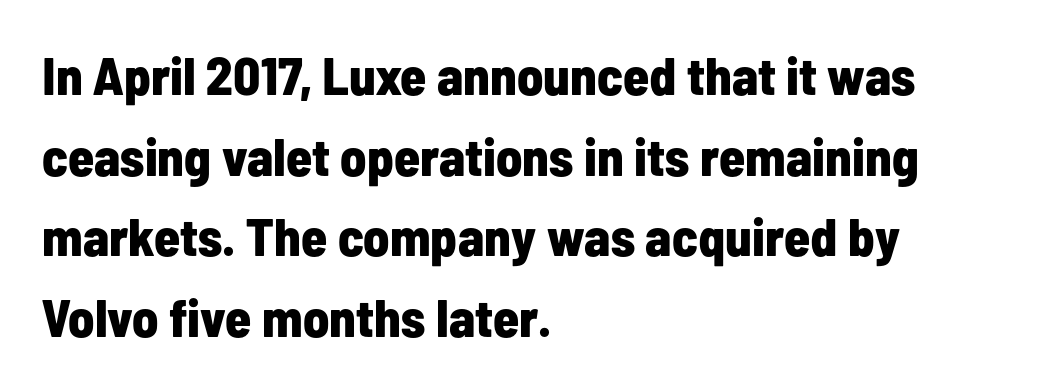
{"serif": "no", "italic": "no", "bold": "yes", "weight": "bold", "width": "condensed", "stroke_contrast": "low", "x_height": "medium", "monospaced": "no", "underline": "no", "align": "left", "line_spacing": "normal", "line_spacing_ratio": 1.52, "letter_spacing": "normal", "letter_spacing_em": 0.0, "glyph_px": 53}
